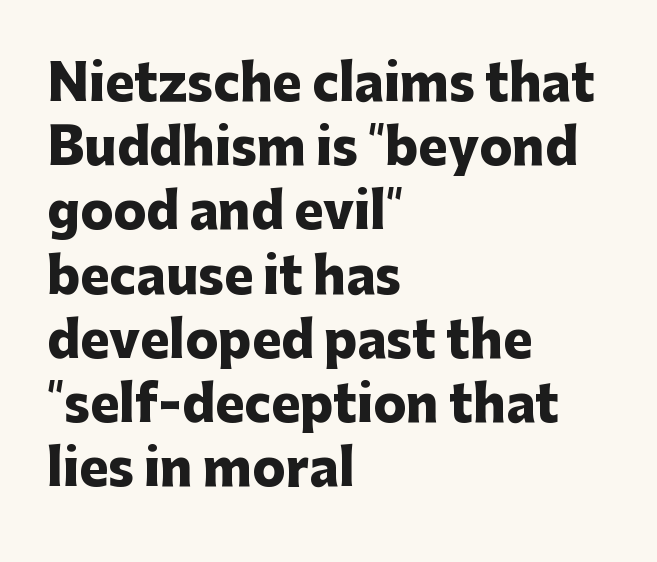
The image shows 49 px heavy sans-serif type, upright; set left-aligned, normal line spacing (1.31x), normal letter spacing, not underlined; low stroke contrast and a medium x-height.
